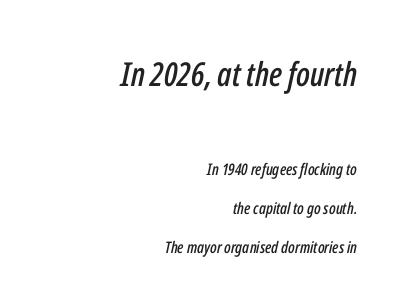
Inter-character spacing is left at the font's built-in metrics. You could fit nearly another row in the gap between these rows. If you drew a ruler down the right edge, every line would touch it. The first block has been scaled up relative to the second. Proportional: the letters do not fall into vertical columns.
